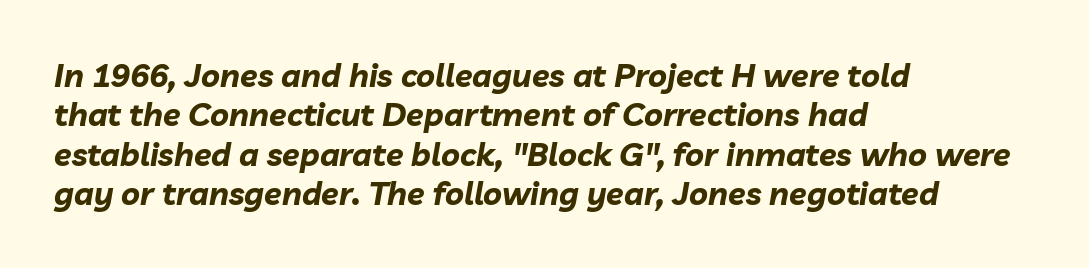
{"italic": "yes", "lean": "right", "slant_degrees": 10, "bold": "yes", "weight": "bold", "width": "normal", "stroke_contrast": "low", "x_height": "medium", "monospaced": "no", "underline": "no", "align": "left", "line_spacing_ratio": 1.23, "letter_spacing": "normal", "letter_spacing_em": 0.0, "glyph_px": 32}
